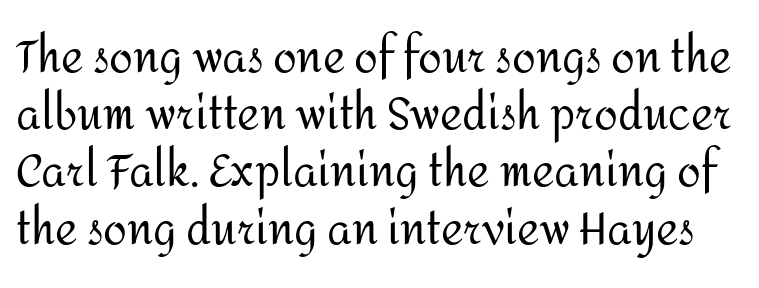
{"serif": "no", "italic": "no", "bold": "no", "weight": "regular", "width": "normal", "stroke_contrast": "medium", "x_height": "medium", "monospaced": "no", "underline": "no", "line_spacing": "normal", "line_spacing_ratio": 1.33, "letter_spacing": "normal", "letter_spacing_em": 0.0, "glyph_px": 43}
